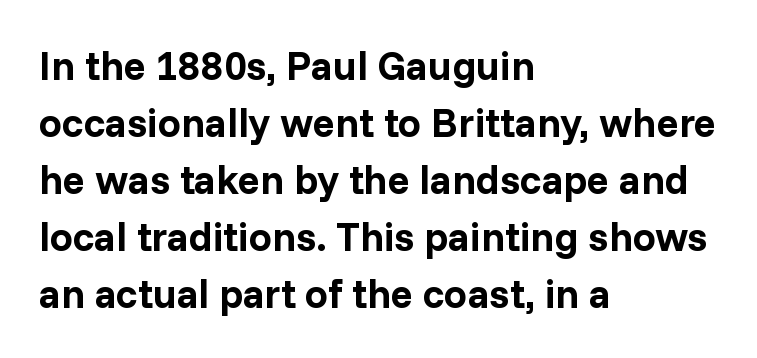
{"serif": "no", "italic": "no", "bold": "yes", "weight": "bold", "width": "normal", "stroke_contrast": "low", "x_height": "medium", "monospaced": "no", "underline": "no", "align": "left", "line_spacing": "normal", "line_spacing_ratio": 1.39, "letter_spacing": "normal", "letter_spacing_em": 0.0, "glyph_px": 41}
